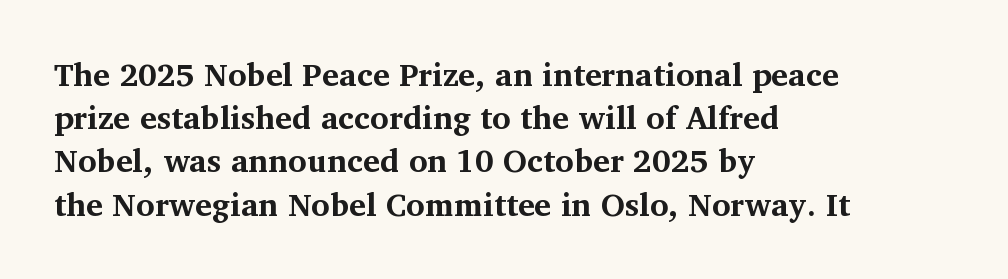
Students, note that the glyphs here touch the page at normal intervals. Looks like regular typesetting: each glyph gets only the width it needs. The rendering anchors every line to the left-hand side. Type without underlining. These lines carry a lot of weight — the face is fully bold.
